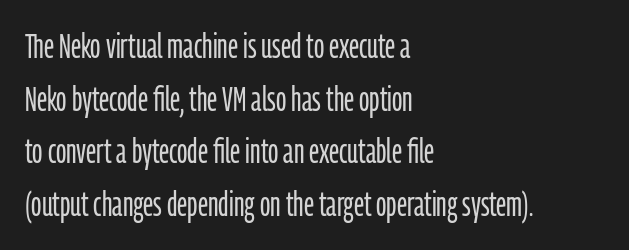
{"serif": "no", "italic": "no", "bold": "no", "weight": "light", "width": "condensed", "stroke_contrast": "low", "x_height": "medium", "monospaced": "no", "underline": "no", "align": "left", "line_spacing": "normal", "line_spacing_ratio": 1.55, "letter_spacing": "normal", "letter_spacing_em": 0.0, "glyph_px": 34}
